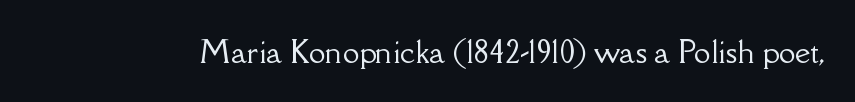
Q: Is the text italic (slanted)? A: No, it is upright.
Q: Is the typeface a serif or a sans-serif typeface? A: Serif.
Q: Is the text underlined? A: No.
Q: Is the spacing between letters normal or unusually wide? A: Normal.
Q: Width (condensed, normal, or wide)? A: Normal.
Q: Stroke contrast? A: Low.
Q: x-height? A: Small.
Q: Monospaced? A: No.
